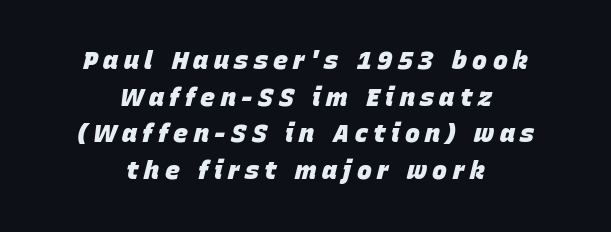
{"italic": "yes", "lean": "right", "slant_degrees": 15, "bold": "yes", "underline": "no", "align": "center", "line_spacing": "normal", "line_spacing_ratio": 1.47, "letter_spacing": "wide", "letter_spacing_em": 0.22, "glyph_px": 25}
